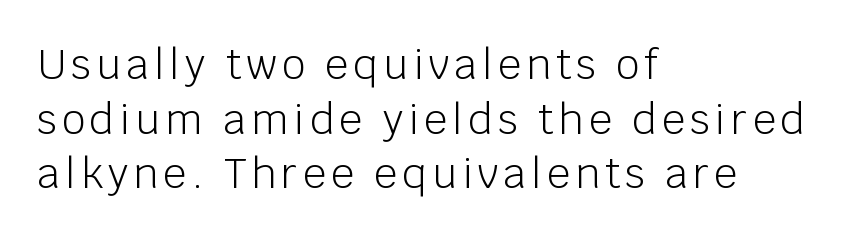
{"serif": "no", "italic": "no", "bold": "no", "weight": "light", "width": "normal", "stroke_contrast": "low", "x_height": "large", "monospaced": "no", "underline": "no", "align": "left", "line_spacing": "normal", "line_spacing_ratio": 1.33, "glyph_px": 41}
